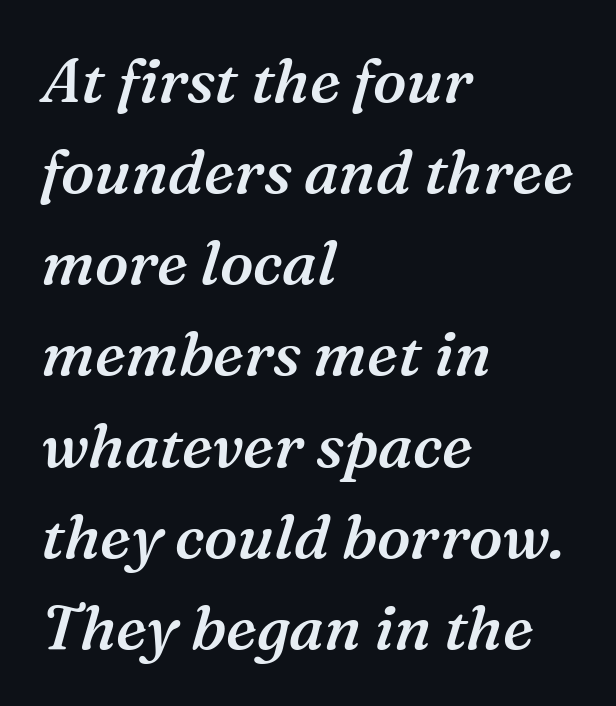
Q: Is the text bold? A: Semi-bold.
Q: Is the text italic (slanted)? A: Yes, it leans right by about 16 degrees.
Q: Is the typeface a serif or a sans-serif typeface? A: Serif.
Q: Is the text underlined? A: No.
Q: How is the paragraph aligned? A: Left-aligned.
Q: Is the spacing between letters normal or unusually wide? A: Normal.
Q: Is the spacing between lines tight, normal or loose? A: Normal.
Q: Width (condensed, normal, or wide)? A: Normal.
Q: Stroke contrast? A: Medium.
Q: x-height? A: Medium.
Q: Monospaced? A: No.
